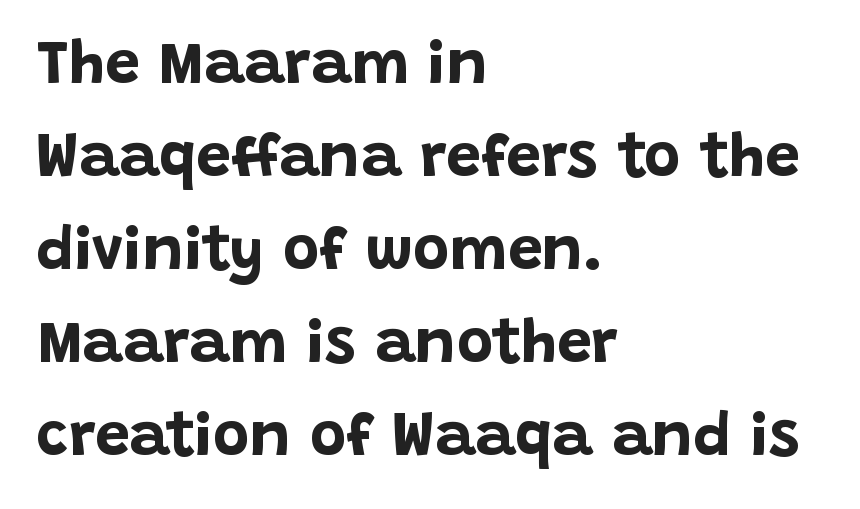
Q: Is the text bold? A: Yes.
Q: Is the text italic (slanted)? A: No, it is upright.
Q: Is the typeface a serif or a sans-serif typeface? A: Sans-serif.
Q: Is the text underlined? A: No.
Q: How is the paragraph aligned? A: Left-aligned.
Q: Is the spacing between letters normal or unusually wide? A: Normal.
Q: Is the spacing between lines tight, normal or loose? A: Normal.
Q: Width (condensed, normal, or wide)? A: Normal.
Q: Stroke contrast? A: Low.
Q: x-height? A: Large.
Q: Monospaced? A: No.
